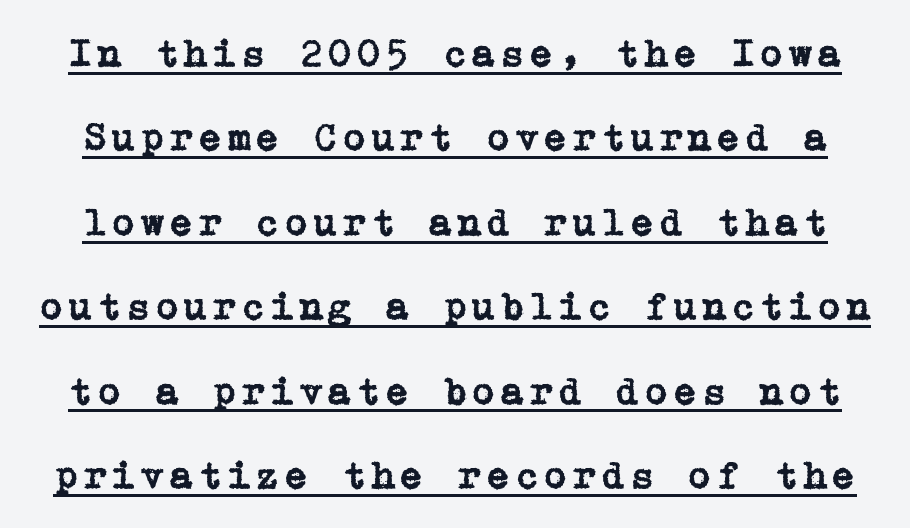
Leading is clearly above the norm, producing a sparse column. In terms of letterform style, serifs are clearly present. Italic? Not at all — the glyphs are vertical. Students, observe the line beneath the letters — that is underlining.
